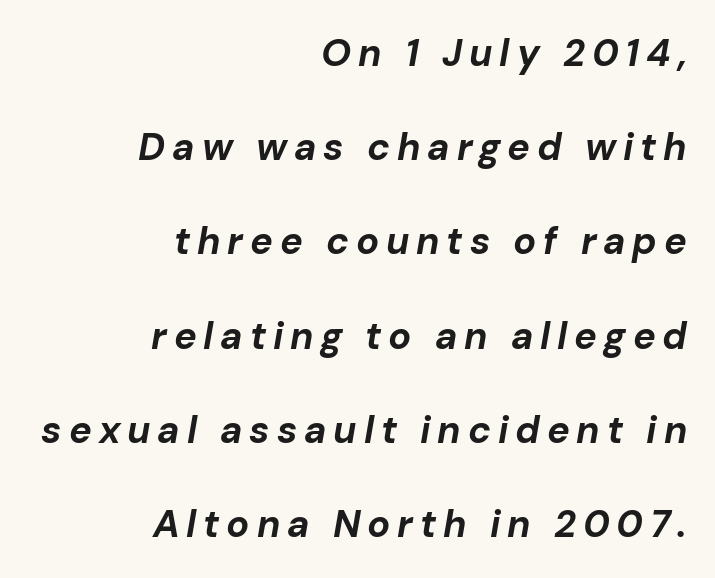
Q: Is the text bold? A: Yes.
Q: Is the text italic (slanted)? A: Yes, it leans right by about 10 degrees.
Q: Is the text underlined? A: No.
Q: How is the paragraph aligned? A: Right-aligned.
Q: Is the spacing between lines tight, normal or loose? A: Loose.
Q: Width (condensed, normal, or wide)? A: Normal.
Q: Stroke contrast? A: Low.
Q: x-height? A: Medium.
Q: Monospaced? A: No.
